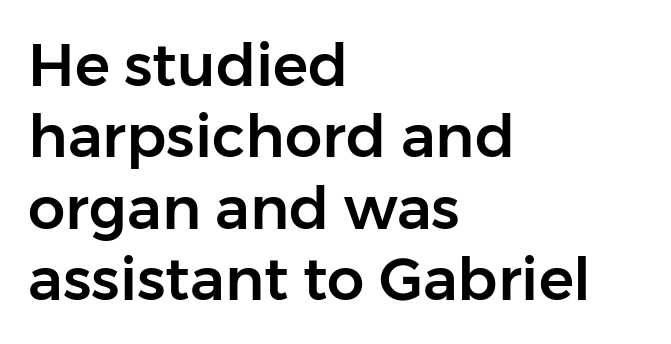
{"serif": "no", "italic": "no", "width": "normal", "stroke_contrast": "low", "x_height": "medium", "monospaced": "no", "underline": "no", "align": "left", "line_spacing_ratio": 1.21, "letter_spacing": "normal", "letter_spacing_em": 0.0, "glyph_px": 59}
